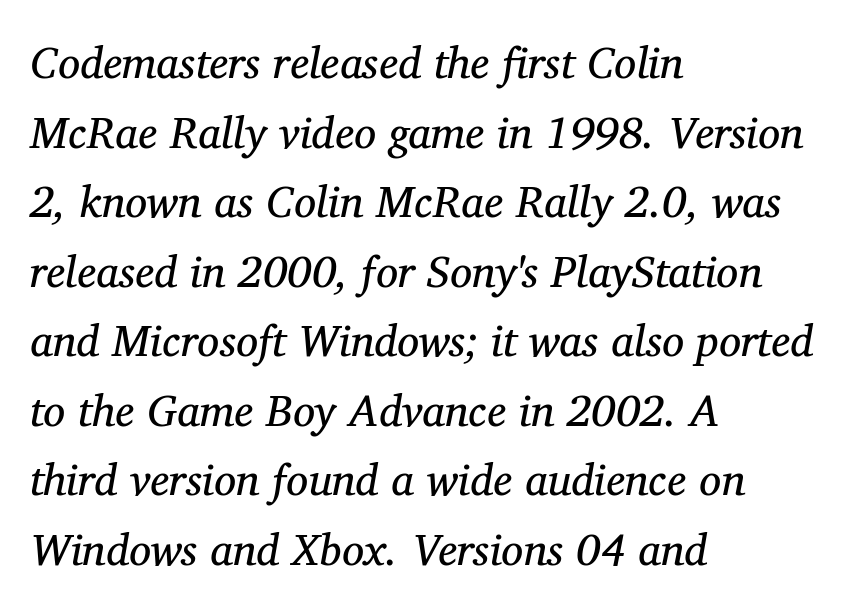
Q: Is the text bold? A: No.
Q: Is the text italic (slanted)? A: Yes, it leans right by about 11 degrees.
Q: Is the typeface a serif or a sans-serif typeface? A: Serif.
Q: Is the text underlined? A: No.
Q: How is the paragraph aligned? A: Left-aligned.
Q: Is the spacing between letters normal or unusually wide? A: Normal.
Q: Is the spacing between lines tight, normal or loose? A: Normal.
Q: Width (condensed, normal, or wide)? A: Normal.
Q: Stroke contrast? A: Medium.
Q: x-height? A: Medium.
Q: Monospaced? A: No.
